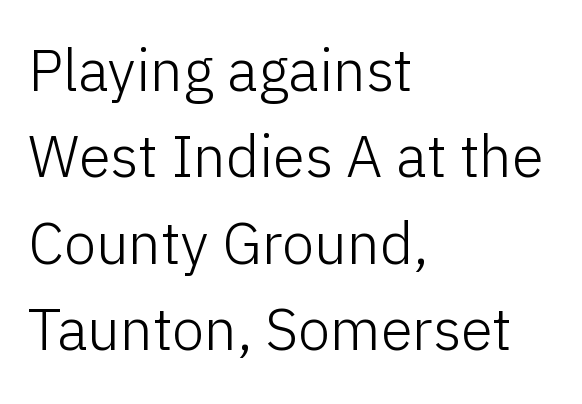
Vertically, the passage feels balanced, rows spaced as you'd expect. A typesetter would call this zero additional tracking. The lines in this sample share a left origin and differ only in where they stop. These glyphs show unthickened strokes, regular width or finer. The rendering shows plain stroke endings on the letterforms — a sans-serif design. The zone under the glyphs is completely vacant.
